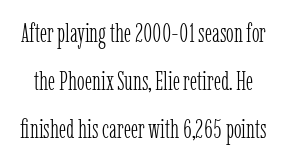
{"italic": "no", "bold": "no", "underline": "no", "line_spacing_ratio": 1.85, "letter_spacing": "normal", "letter_spacing_em": 0.0, "glyph_px": 26}
